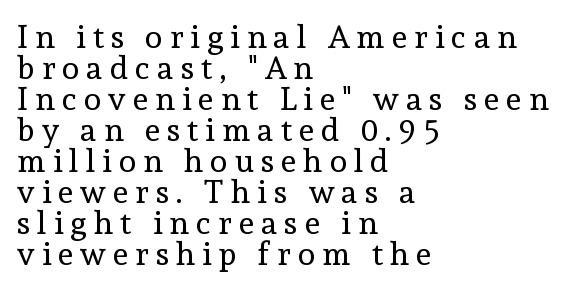
The lettering stays uniformly vertical, giving the passage a roman look. If you measured baseline to baseline, you'd find a short distance. Letter spacing: wide. The rendering anchors every line to the left-hand side. The gap between lines stays unmarked.
